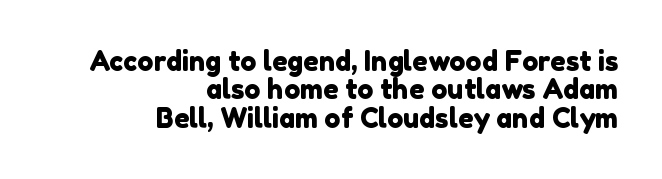
The leading is snug, giving the passage a crowded texture. Does the copy run flush right? Yes — the right margin is perfectly even. Rule under the text: the space is simply empty. The type is set solid horizontally, with unmodified tracking.
